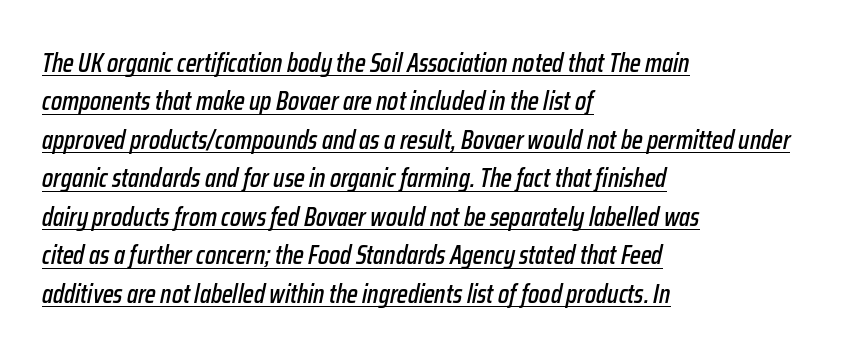
Q: Is the text italic (slanted)? A: Yes, it leans right by about 12 degrees.
Q: Is the text underlined? A: Yes.
Q: How is the paragraph aligned? A: Left-aligned.
Q: Is the spacing between letters normal or unusually wide? A: Normal.
Q: Is the spacing between lines tight, normal or loose? A: Normal.
